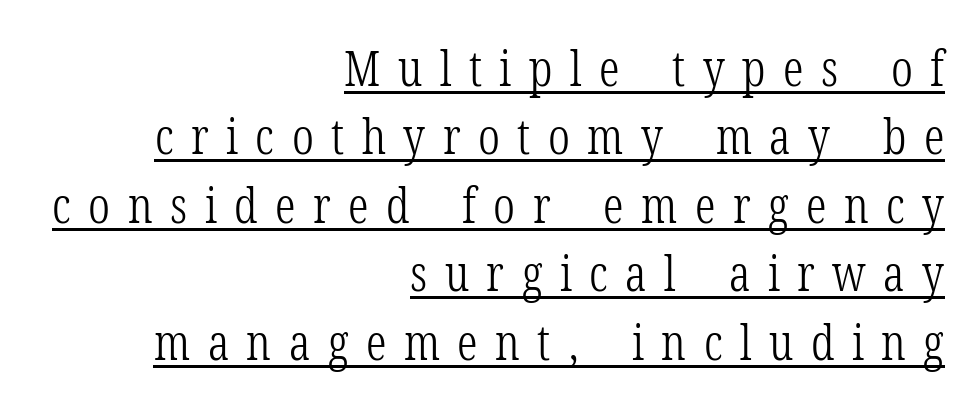
A student would call this right alignment; a typographer would say flush right, rag left. Letterform terminals end in serifs throughout the passage. The letterforms sit at book weight or below. Does extra space separate the letters? Yes, quite a lot of it.
